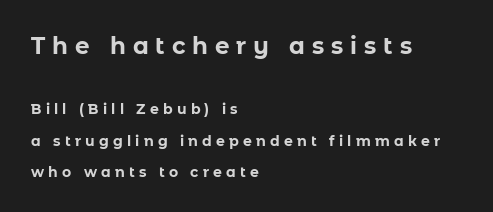
The image shows 23 px bold type, upright; set left-aligned, loose line spacing (2.22x), unusually wide letter spacing (+0.3 em), not underlined; the first (top) block is 1.64x larger.
